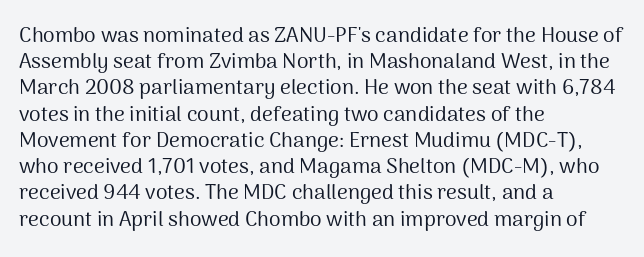
{"italic": "no", "bold": "no", "underline": "no", "align": "left", "line_spacing": "normal", "line_spacing_ratio": 1.25, "letter_spacing": "normal", "letter_spacing_em": 0.0, "glyph_px": 21}
